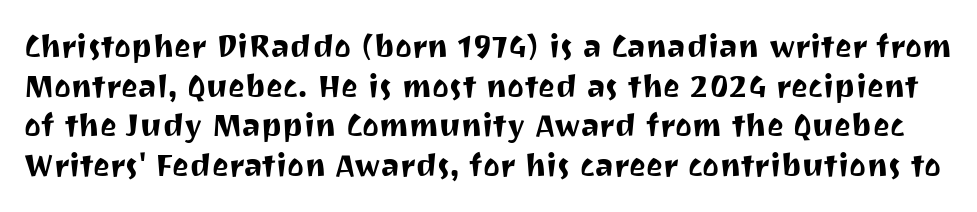
The image shows 32 px sans-serif type, upright; set line spacing 1.24x, normal letter spacing, not underlined; medium stroke contrast and a medium x-height.
